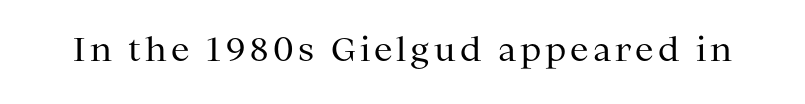
Is there any slant? The stems are plumb. The weight would be labelled regular, book, light, or lighter still. No word sits above an underline. The passage shown is typeset with a serif family. Note the varied advance widths — an 'i' is clearly narrower than an 'm'.
